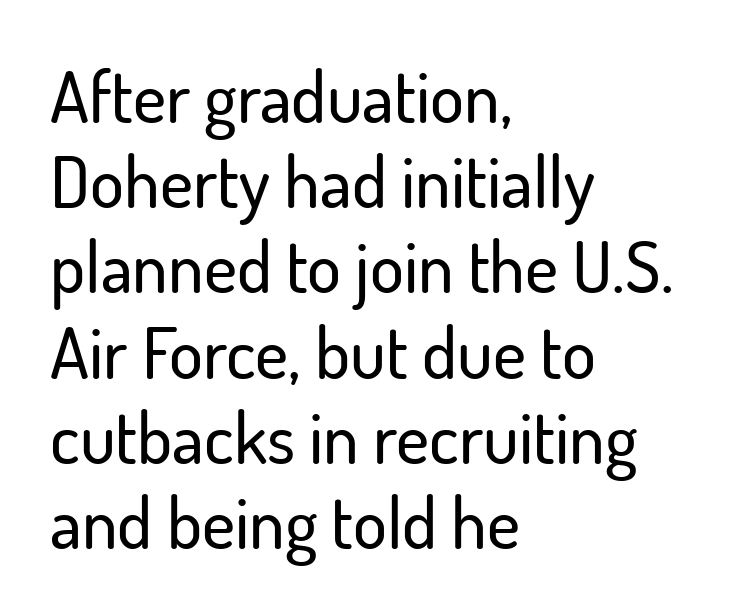
Is this a fixed-width face? No — the glyphs have proportional, varying widths. Honestly, the letter spacing is just normal — you wouldn't notice it. Serifs: no, the terminals of the letterforms are clean. The typesetter chose a ragged-right arrangement here.
